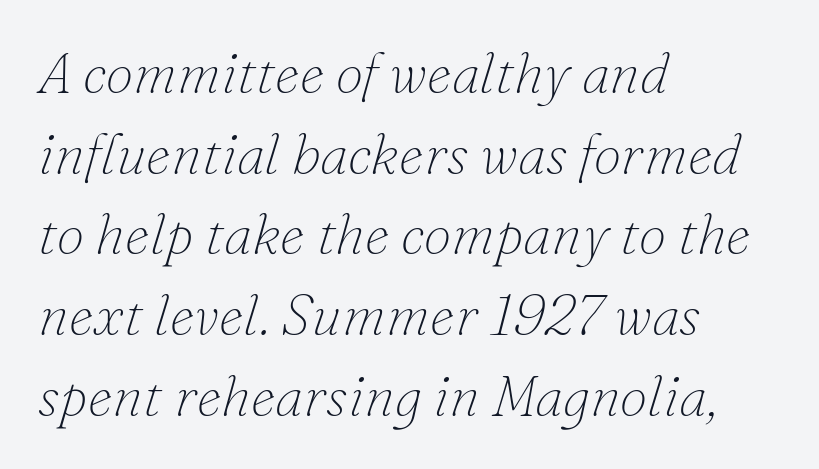
The image shows 56 px thin serif type, italic (leaning right); set left-aligned, normal line spacing (1.44x), normal letter spacing, not underlined; low stroke contrast and a small x-height.
